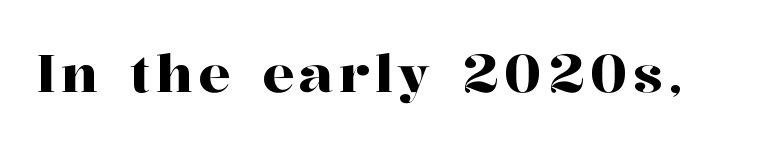
{"serif": "yes", "italic": "no", "width": "normal", "stroke_contrast": "high", "x_height": "medium", "monospaced": "no", "underline": "no", "glyph_px": 53}
